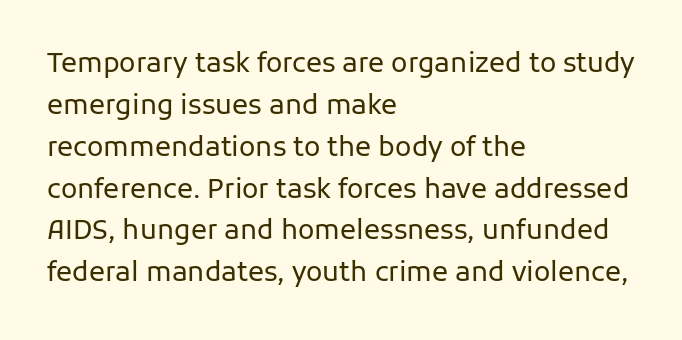
The image shows 27 px text type, upright; set left-aligned, normal line spacing (1.55x), normal letter spacing, not underlined.
